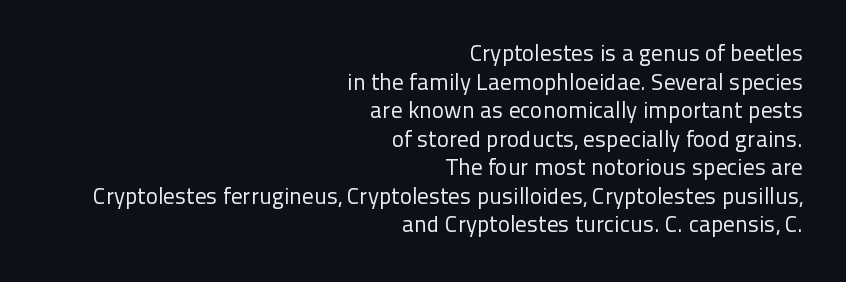
Typeset ragged left — the right edge is the straight one. Check under the words: just untouched page. Ink coverage per letter is moderate at most. Italic? Not at all — the glyphs are vertical.
